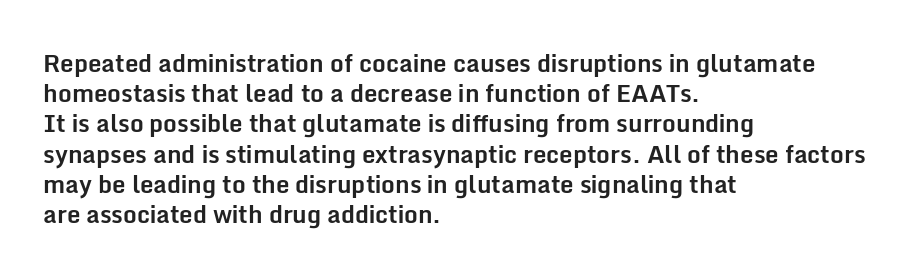
The image shows 24 px bold type, upright; set left-aligned, normal line spacing (1.26x), normal letter spacing, not underlined.
